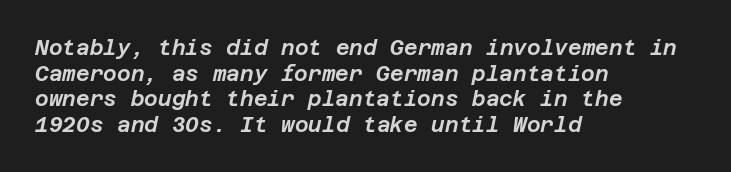
{"italic": "yes", "lean": "right", "slant_degrees": 12, "underline": "no", "align": "left", "line_spacing_ratio": 1.22, "letter_spacing": "normal", "letter_spacing_em": 0.0, "glyph_px": 21}
